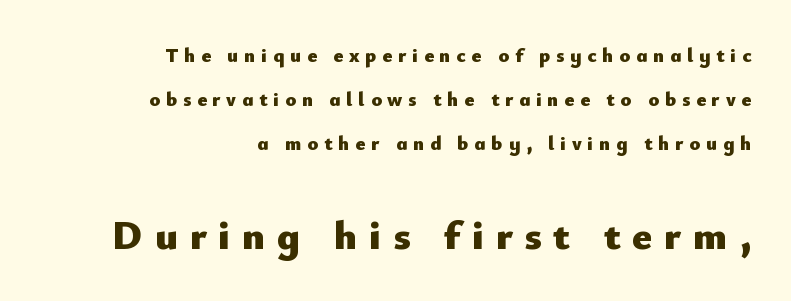
{"serif": "no", "italic": "no", "bold": "yes", "weight": "heavy", "width": "normal", "stroke_contrast": "low", "x_height": "small", "monospaced": "no", "underline": "no", "align": "right", "line_spacing": "loose", "line_spacing_ratio": 2.2, "letter_spacing": "wide", "letter_spacing_em": 0.29, "larger_block": "second", "size_ratio": 2.05, "glyph_px": 41}
